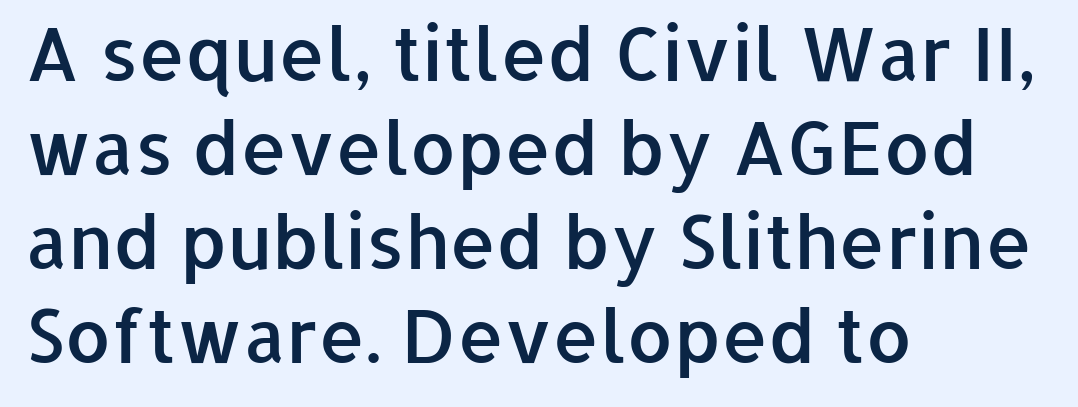
Q: Is the text bold? A: Semi-bold.
Q: Is the text italic (slanted)? A: No, it is upright.
Q: Is the typeface a serif or a sans-serif typeface? A: Sans-serif.
Q: Is the text underlined? A: No.
Q: How is the paragraph aligned? A: Left-aligned.
Q: Is the spacing between letters normal or unusually wide? A: Normal.
Q: Is the spacing between lines tight, normal or loose? A: Normal.
Q: Width (condensed, normal, or wide)? A: Normal.
Q: Stroke contrast? A: Low.
Q: x-height? A: Medium.
Q: Monospaced? A: No.
